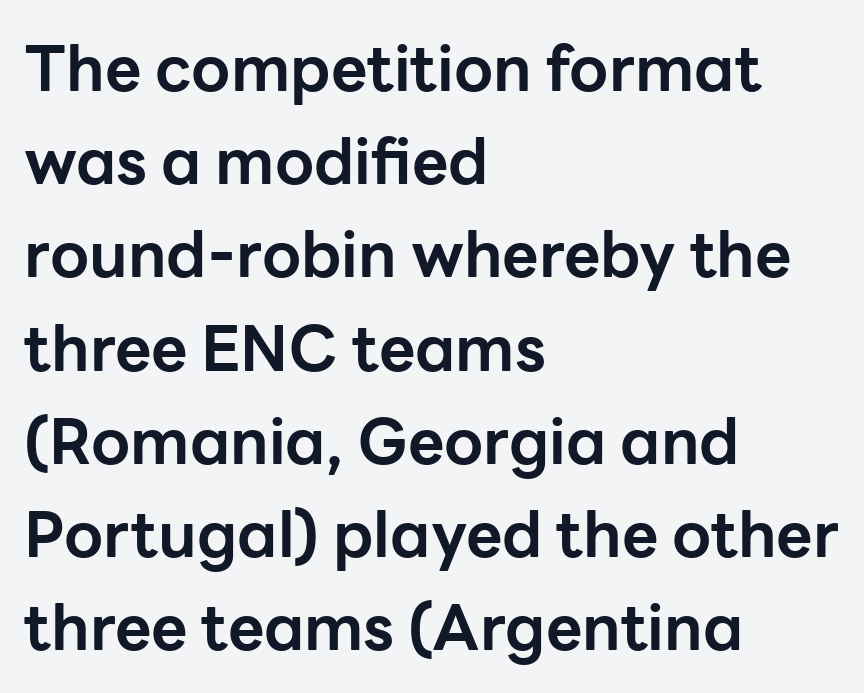
Character widths vary here, with narrow letters taking less room than wide ones. The glyphs have the mass of a bold cut. Compared with typical body copy, the letter spacing here is the same. The type family on display is of the sans-serif kind.
